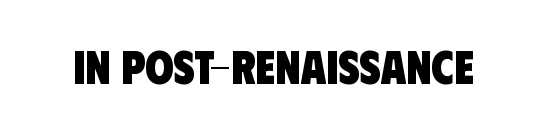
This is heavy type, rendered in bold. Descenders are the only things crossing below the line. The text was rendered using a sans face with plain stroke endings. The passage shown is typed in a proportional face where columns would drift.
